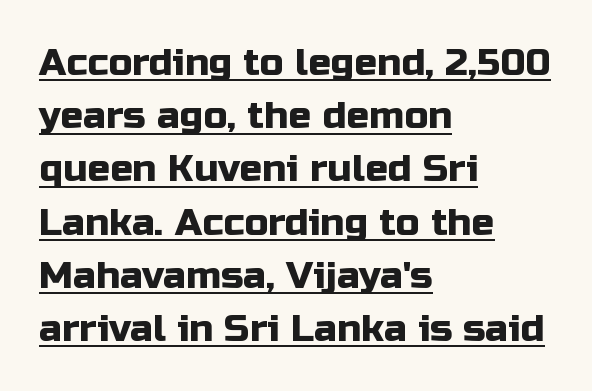
The image shows 38 px sans-serif type, upright; set left-aligned, normal line spacing (1.4x), normal letter spacing, underlined; low stroke contrast and a medium x-height.
